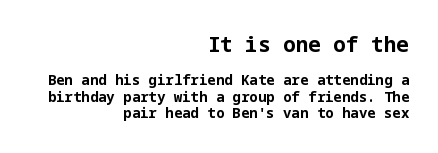
Q: Is the text bold? A: Yes.
Q: Is the text italic (slanted)? A: No, it is upright.
Q: Is the text underlined? A: No.
Q: How is the paragraph aligned? A: Right-aligned.
Q: Is the spacing between letters normal or unusually wide? A: Normal.
Q: Which block of text is set in a larger size, the first (top) or the second (bottom)? A: The first (top) one.
